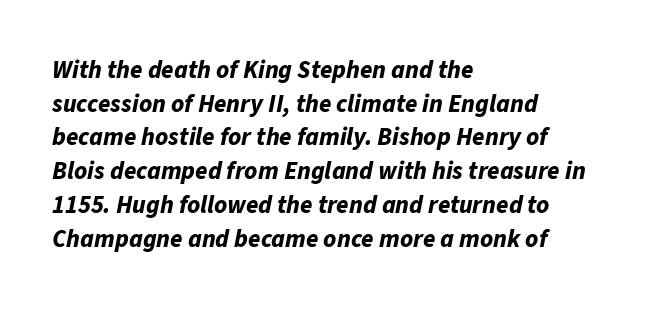
{"italic": "yes", "lean": "right", "slant_degrees": 11, "bold": "yes", "underline": "no", "align": "left", "line_spacing": "normal", "line_spacing_ratio": 1.35, "letter_spacing": "normal", "letter_spacing_em": 0.0, "glyph_px": 25}
